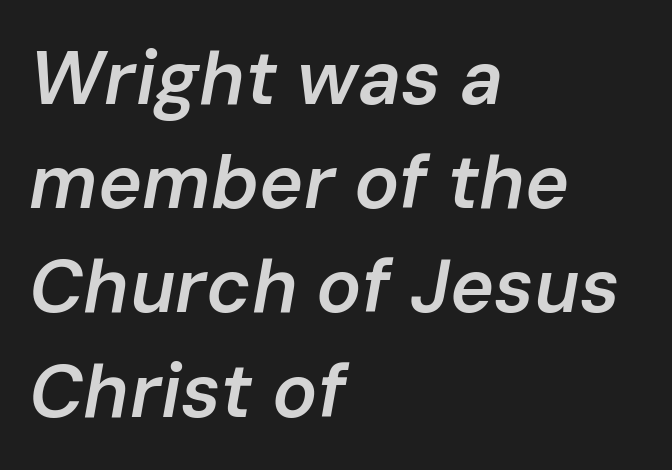
{"italic": "yes", "lean": "right", "slant_degrees": 10, "bold": "semi", "weight": "semibold", "width": "normal", "stroke_contrast": "low", "x_height": "medium", "monospaced": "no", "underline": "no", "align": "left", "line_spacing": "normal", "line_spacing_ratio": 1.39, "letter_spacing": "normal", "letter_spacing_em": 0.0, "glyph_px": 75}
